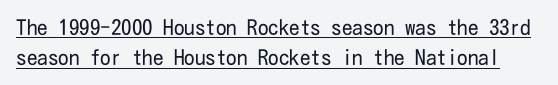
Rendered with straight, roman letterforms. Beneath each row of characters lies a ruled line. A light-to-regular cut is what we see here. The passage shown stacks its lines at a standard gap. Observe the ordinary spacing: letters are neighbours, not strangers.
